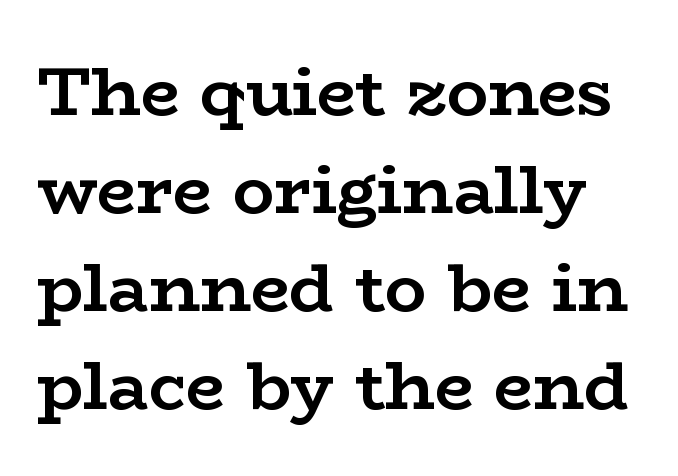
Q: Is the text bold? A: Yes.
Q: Is the text italic (slanted)? A: No, it is upright.
Q: Is the typeface a serif or a sans-serif typeface? A: Serif.
Q: Is the text underlined? A: No.
Q: Is the spacing between letters normal or unusually wide? A: Normal.
Q: Is the spacing between lines tight, normal or loose? A: Normal.
Q: Width (condensed, normal, or wide)? A: Wide.
Q: Stroke contrast? A: Low.
Q: x-height? A: Medium.
Q: Monospaced? A: No.
